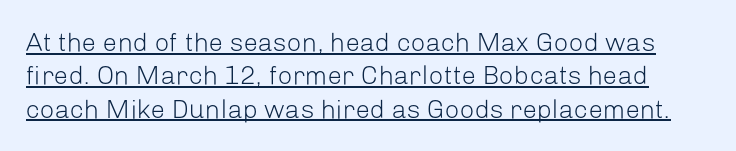
Short note: letters normally spaced. No italicization has been applied; the sample stays upright. Summary of weight: not heavy and not bold. Vertically, the passage feels balanced, rows spaced as you'd expect. The sample's only ornament is a line tracing under the words.
